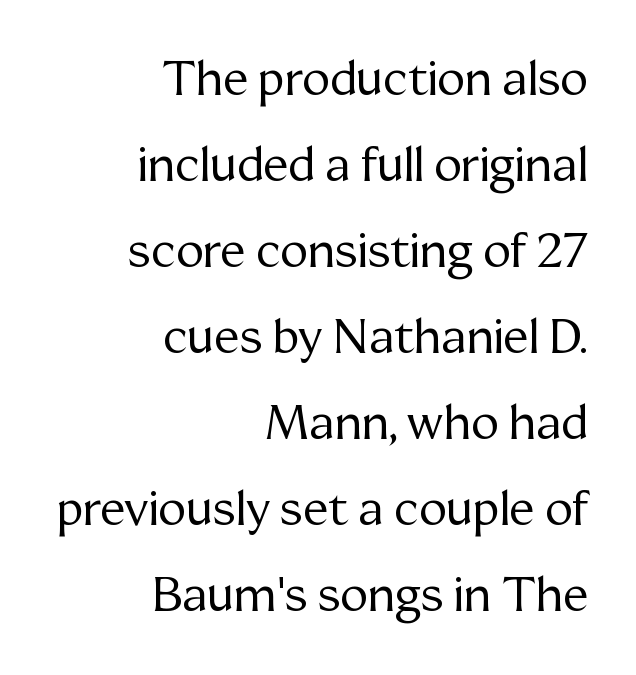
Q: Is the text bold? A: No.
Q: Is the text italic (slanted)? A: No, it is upright.
Q: Is the typeface a serif or a sans-serif typeface? A: Serif.
Q: Is the text underlined? A: No.
Q: How is the paragraph aligned? A: Right-aligned.
Q: Is the spacing between letters normal or unusually wide? A: Normal.
Q: Width (condensed, normal, or wide)? A: Normal.
Q: Stroke contrast? A: Medium.
Q: x-height? A: Medium.
Q: Monospaced? A: No.
